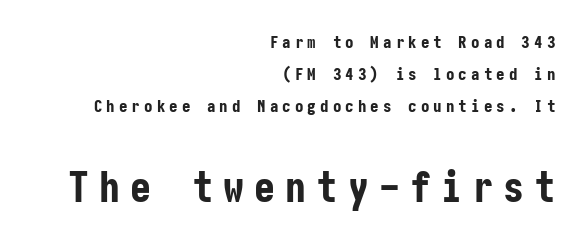
The image shows 42 px bold, condensed sans-serif type, upright; set right-aligned, line spacing 1.88x, unusually wide letter spacing (+0.24 em), not underlined; the second (bottom) block is 2.47x larger; low stroke contrast and a medium x-height.
